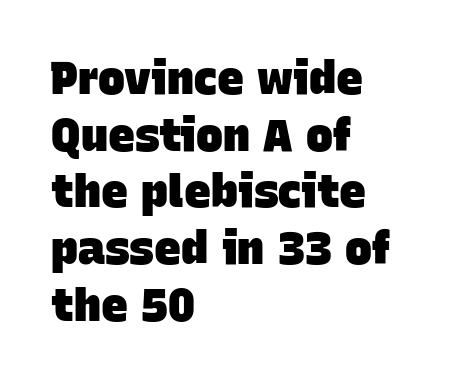
The image shows 45 px heavy sans-serif type; set left-aligned, normal line spacing (1.26x), normal letter spacing, not underlined; low stroke contrast and a large x-height.
